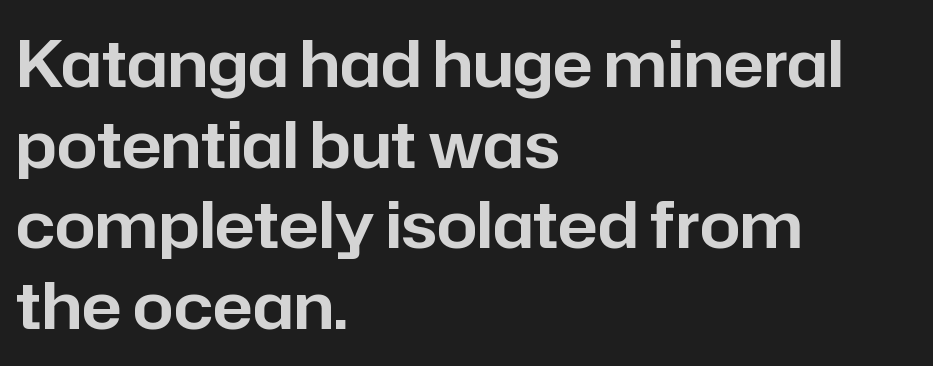
{"serif": "no", "italic": "no", "width": "normal", "stroke_contrast": "low", "x_height": "medium", "monospaced": "no", "underline": "no", "align": "left", "line_spacing_ratio": 1.24, "letter_spacing": "normal", "letter_spacing_em": 0.0, "glyph_px": 65}
